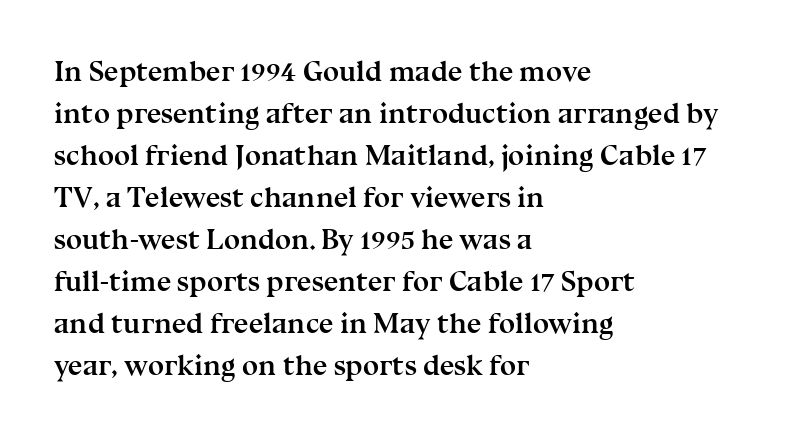
The image shows 29 px semibold serif type, upright; set left-aligned, normal line spacing (1.45x), normal letter spacing, not underlined; medium stroke contrast and a medium x-height.
